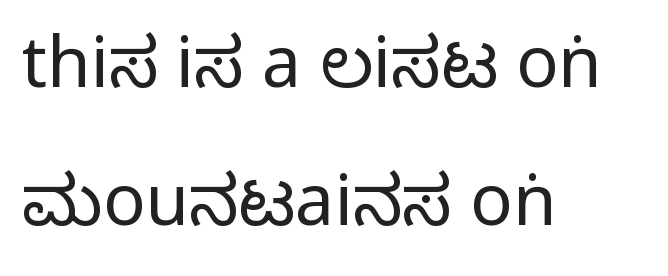
Q: Is the text bold? A: No.
Q: Is the text italic (slanted)? A: No, it is upright.
Q: Is the typeface a serif or a sans-serif typeface? A: Sans-serif.
Q: Is the text underlined? A: No.
Q: How is the paragraph aligned? A: Left-aligned.
Q: Is the spacing between letters normal or unusually wide? A: Normal.
Q: Is the spacing between lines tight, normal or loose? A: Loose.
Q: Width (condensed, normal, or wide)? A: Condensed.
Q: Stroke contrast? A: Low.
Q: x-height? A: Large.
Q: Monospaced? A: No.
